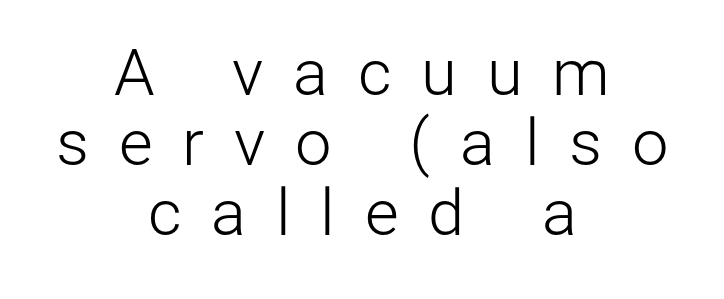
The image shows 65 px light sans-serif type, upright; set centered, tight line spacing (1.08x), unusually wide letter spacing (+0.46 em), not underlined; low stroke contrast and a medium x-height.
